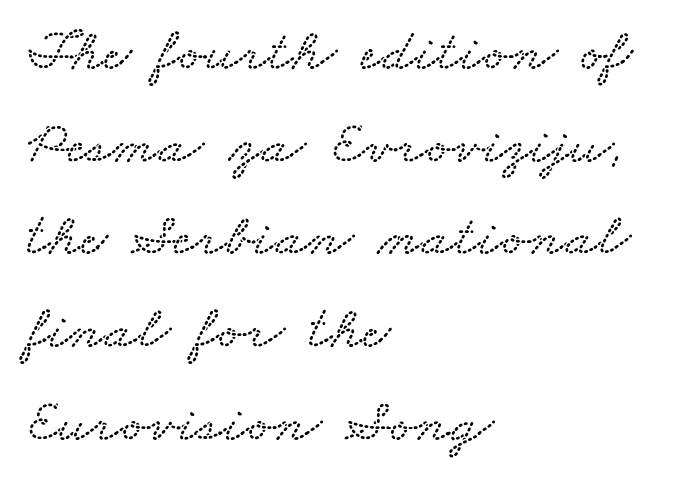
{"width": "wide", "stroke_contrast": "low", "x_height": "small", "monospaced": "no", "underline": "no", "align": "left", "line_spacing": "normal", "line_spacing_ratio": 1.52, "letter_spacing": "normal", "letter_spacing_em": 0.0, "glyph_px": 61}
